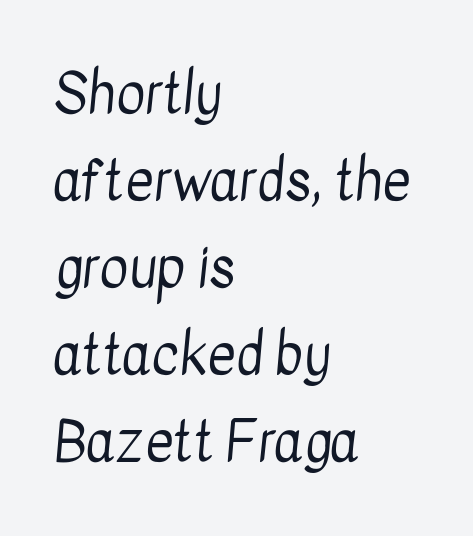
{"serif": "no", "bold": "no", "weight": "regular", "width": "condensed", "stroke_contrast": "low", "x_height": "medium", "monospaced": "no", "underline": "no", "align": "left", "line_spacing": "normal", "line_spacing_ratio": 1.58, "letter_spacing": "normal", "letter_spacing_em": 0.0, "glyph_px": 55}
